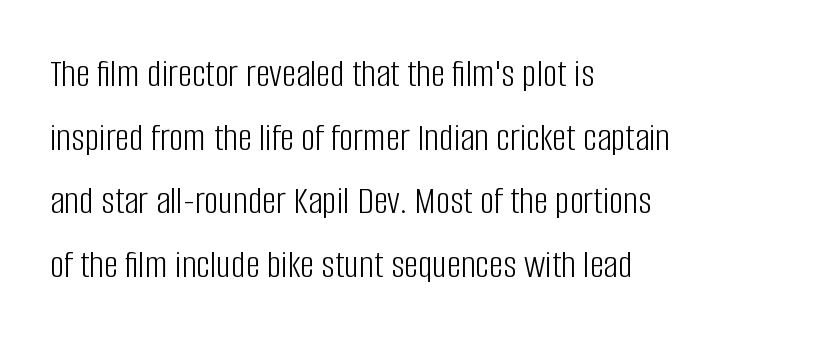
{"serif": "no", "italic": "no", "bold": "no", "weight": "light", "width": "condensed", "stroke_contrast": "low", "x_height": "large", "monospaced": "no", "underline": "no", "align": "left", "line_spacing": "normal", "line_spacing_ratio": 1.59, "letter_spacing": "normal", "letter_spacing_em": 0.0, "glyph_px": 40}
